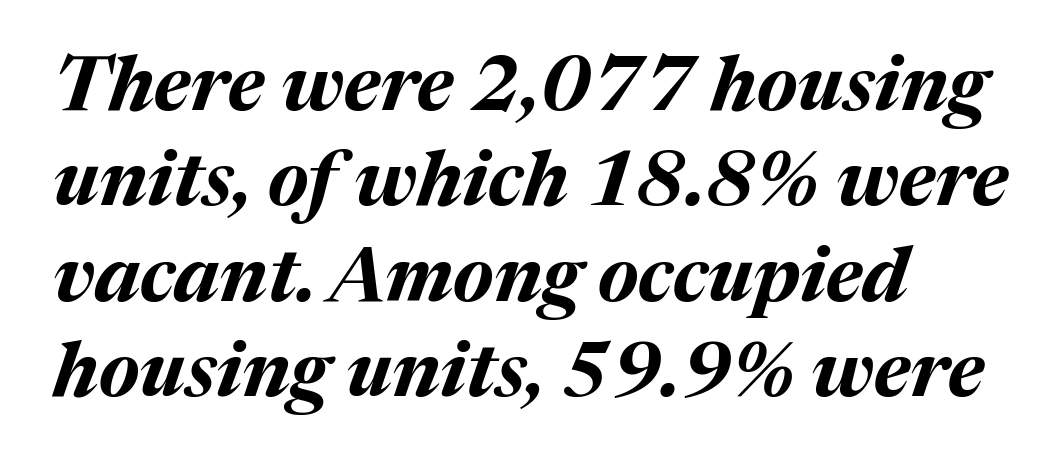
Q: Is the text bold? A: Yes.
Q: Is the text italic (slanted)? A: Yes, it leans right by about 17 degrees.
Q: Is the text underlined? A: No.
Q: How is the paragraph aligned? A: Left-aligned.
Q: Is the spacing between letters normal or unusually wide? A: Normal.
Q: Width (condensed, normal, or wide)? A: Normal.
Q: Stroke contrast? A: Medium.
Q: x-height? A: Medium.
Q: Monospaced? A: No.
